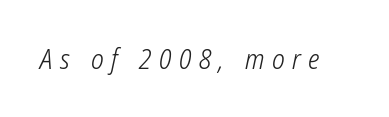
Caption: expanded tracking, letters set apart. Lines of text with bare space underneath. Stroke mass is kept to a normal reading level or below.
